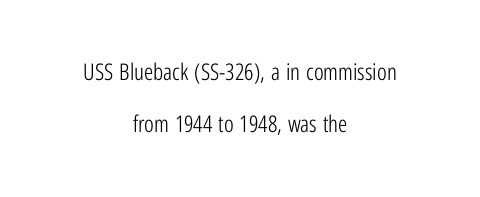
Q: Is the text bold? A: No.
Q: Is the text italic (slanted)? A: No, it is upright.
Q: Is the text underlined? A: No.
Q: How is the paragraph aligned? A: Centered.
Q: Is the spacing between letters normal or unusually wide? A: Normal.
Q: Is the spacing between lines tight, normal or loose? A: Loose.
